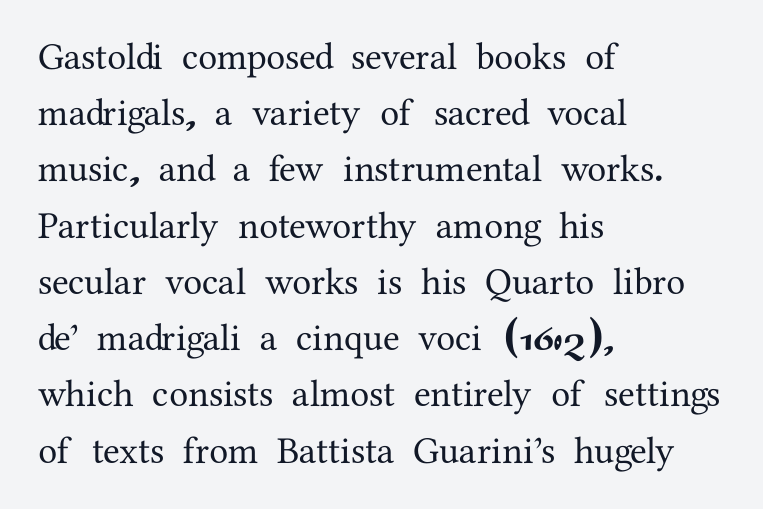
{"serif": "yes", "italic": "no", "width": "normal", "stroke_contrast": "medium", "x_height": "medium", "monospaced": "no", "underline": "no", "align": "left", "line_spacing": "normal", "line_spacing_ratio": 1.48, "letter_spacing": "normal", "letter_spacing_em": 0.0, "glyph_px": 38}
